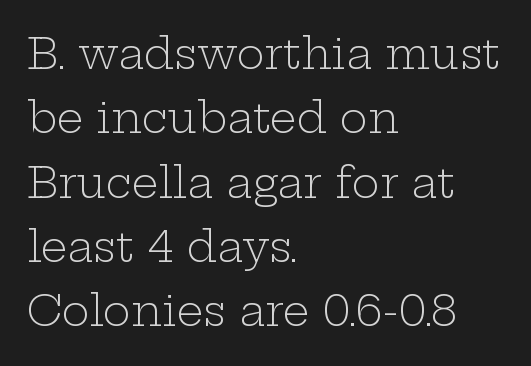
The image shows 42 px light, wide serif type, upright; set left-aligned, normal line spacing (1.53x), normal letter spacing, not underlined; low stroke contrast and a medium x-height.
